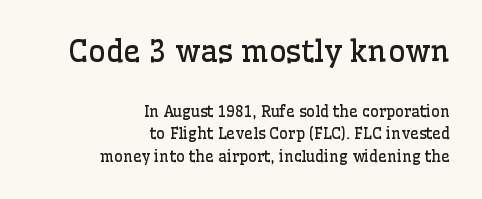
{"serif": "yes", "italic": "no", "bold": "no", "weight": "regular", "width": "normal", "stroke_contrast": "low", "x_height": "medium", "monospaced": "no", "underline": "no", "align": "right", "line_spacing": "normal", "line_spacing_ratio": 1.52, "letter_spacing": "normal", "letter_spacing_em": 0.0, "larger_block": "first", "size_ratio": 2.0, "glyph_px": 30}
